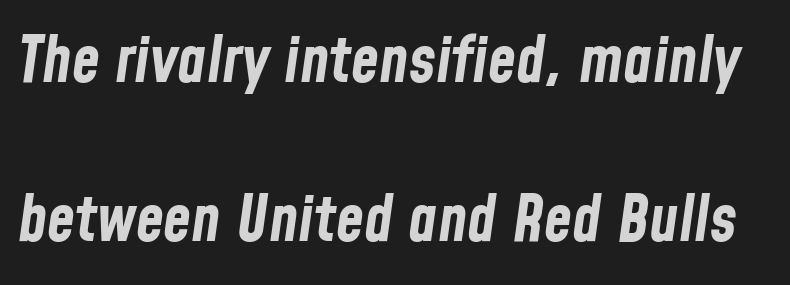
{"italic": "yes", "lean": "right", "slant_degrees": 8, "bold": "yes", "weight": "bold", "width": "condensed", "stroke_contrast": "low", "x_height": "medium", "monospaced": "no", "underline": "no", "line_spacing": "loose", "line_spacing_ratio": 2.48, "letter_spacing": "normal", "letter_spacing_em": 0.0, "glyph_px": 64}
